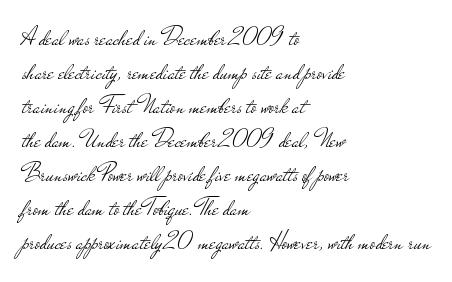
{"bold": "no", "underline": "no", "align": "left", "line_spacing": "normal", "line_spacing_ratio": 1.36, "letter_spacing": "normal", "letter_spacing_em": 0.0, "glyph_px": 25}
